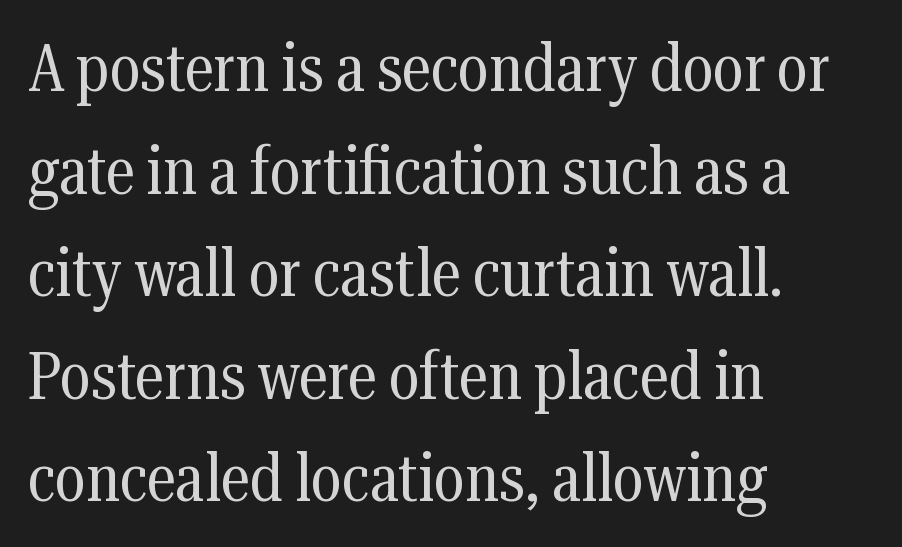
Q: Is the text bold? A: No.
Q: Is the text italic (slanted)? A: No, it is upright.
Q: Is the typeface a serif or a sans-serif typeface? A: Serif.
Q: Is the text underlined? A: No.
Q: How is the paragraph aligned? A: Left-aligned.
Q: Is the spacing between letters normal or unusually wide? A: Normal.
Q: Is the spacing between lines tight, normal or loose? A: Normal.
Q: Width (condensed, normal, or wide)? A: Condensed.
Q: Stroke contrast? A: Medium.
Q: x-height? A: Medium.
Q: Monospaced? A: No.
